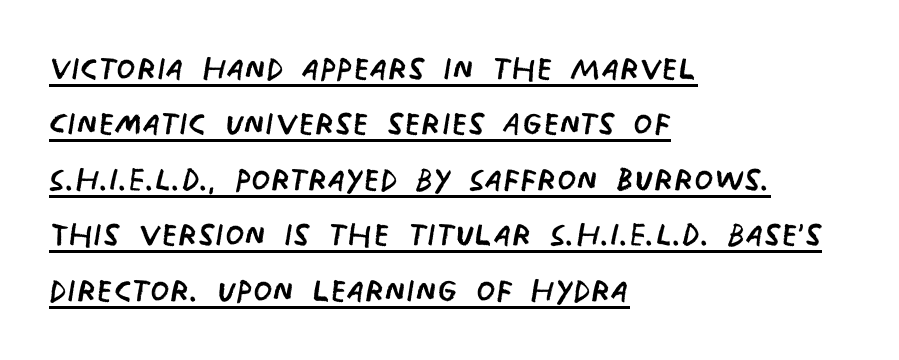
Q: Is the text bold? A: No.
Q: Is the typeface a serif or a sans-serif typeface? A: Sans-serif.
Q: Is the text underlined? A: Yes.
Q: How is the paragraph aligned? A: Left-aligned.
Q: Is the spacing between letters normal or unusually wide? A: Normal.
Q: Is the spacing between lines tight, normal or loose? A: Normal.
Q: Width (condensed, normal, or wide)? A: Condensed.
Q: Stroke contrast? A: Low.
Q: x-height? A: Large.
Q: Monospaced? A: No.
